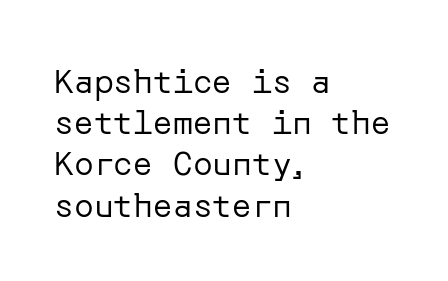
Q: Is the text bold? A: No.
Q: Is the text italic (slanted)? A: No, it is upright.
Q: Is the typeface a serif or a sans-serif typeface? A: Sans-serif.
Q: Is the text underlined? A: No.
Q: How is the paragraph aligned? A: Left-aligned.
Q: Is the spacing between letters normal or unusually wide? A: Normal.
Q: Is the spacing between lines tight, normal or loose? A: Normal.
Q: Width (condensed, normal, or wide)? A: Normal.
Q: Stroke contrast? A: Low.
Q: x-height? A: Medium.
